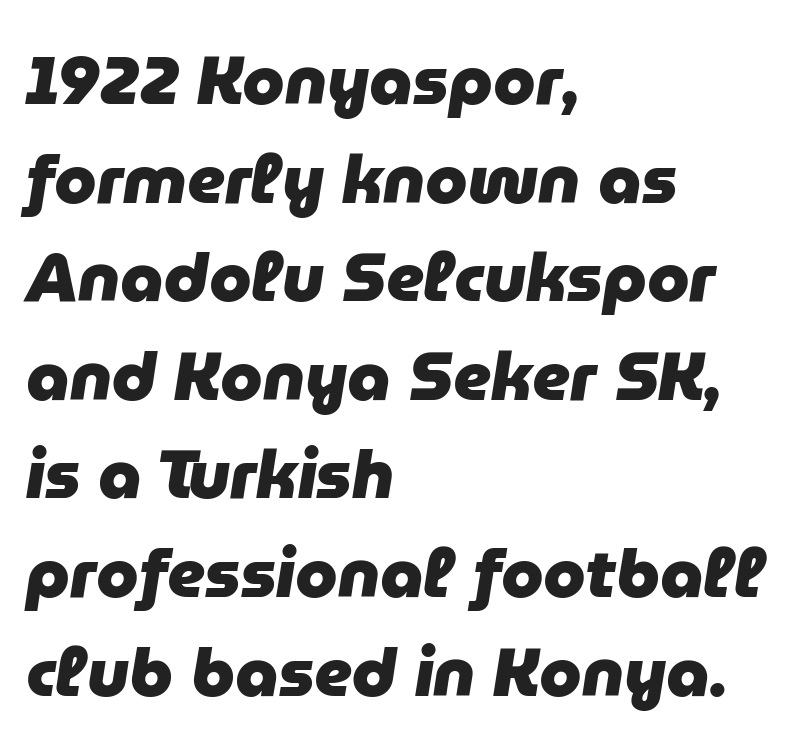
Q: Is the text bold? A: Yes.
Q: Is the text italic (slanted)? A: Yes, it leans right by about 9 degrees.
Q: Is the text underlined? A: No.
Q: How is the paragraph aligned? A: Left-aligned.
Q: Is the spacing between letters normal or unusually wide? A: Normal.
Q: Is the spacing between lines tight, normal or loose? A: Normal.
Q: Width (condensed, normal, or wide)? A: Normal.
Q: Stroke contrast? A: Low.
Q: x-height? A: Medium.
Q: Monospaced? A: No.
